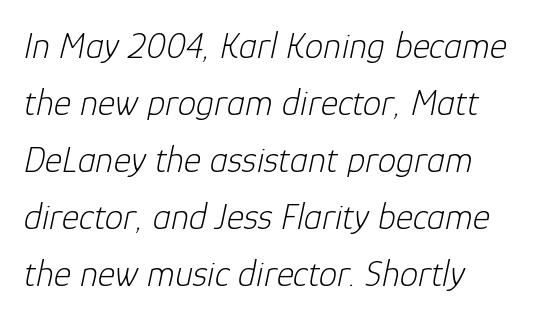
Horizontal bands of white between lines are of average thickness. Glance below the letters and you will spot only blank space. Slant detected: the letters are inclined. Compared with a centered layout, this one pins lines to the left instead.
